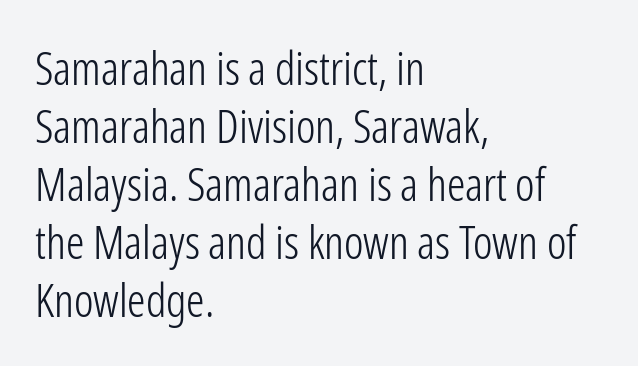
Is there any slant? The stems are plumb. The face looks like a standard text weight, possibly lighter. Is this a fixed-width face? No — the glyphs have proportional, varying widths. This block has exactly the height ordinary leading produces.
